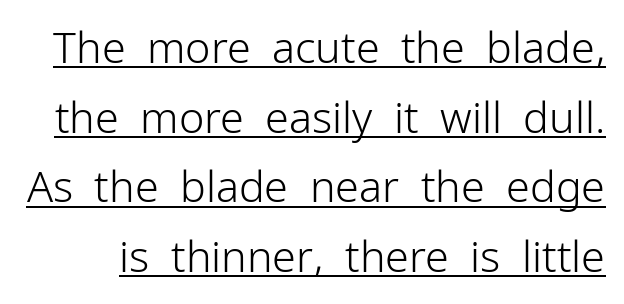
Q: Is the text bold? A: No.
Q: Is the text italic (slanted)? A: No, it is upright.
Q: Is the typeface a serif or a sans-serif typeface? A: Sans-serif.
Q: Is the text underlined? A: Yes.
Q: Is the spacing between letters normal or unusually wide? A: Normal.
Q: Is the spacing between lines tight, normal or loose? A: Normal.
Q: Width (condensed, normal, or wide)? A: Normal.
Q: Stroke contrast? A: Low.
Q: x-height? A: Medium.
Q: Monospaced? A: No.
